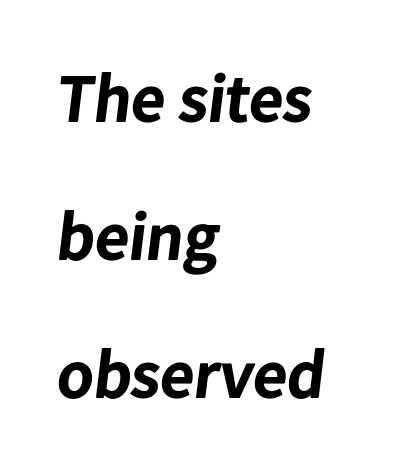
{"serif": "no", "bold": "yes", "weight": "bold", "width": "normal", "stroke_contrast": "low", "x_height": "medium", "monospaced": "no", "underline": "no", "align": "left", "line_spacing": "loose", "line_spacing_ratio": 2.06, "letter_spacing": "normal", "letter_spacing_em": 0.0, "glyph_px": 67}
